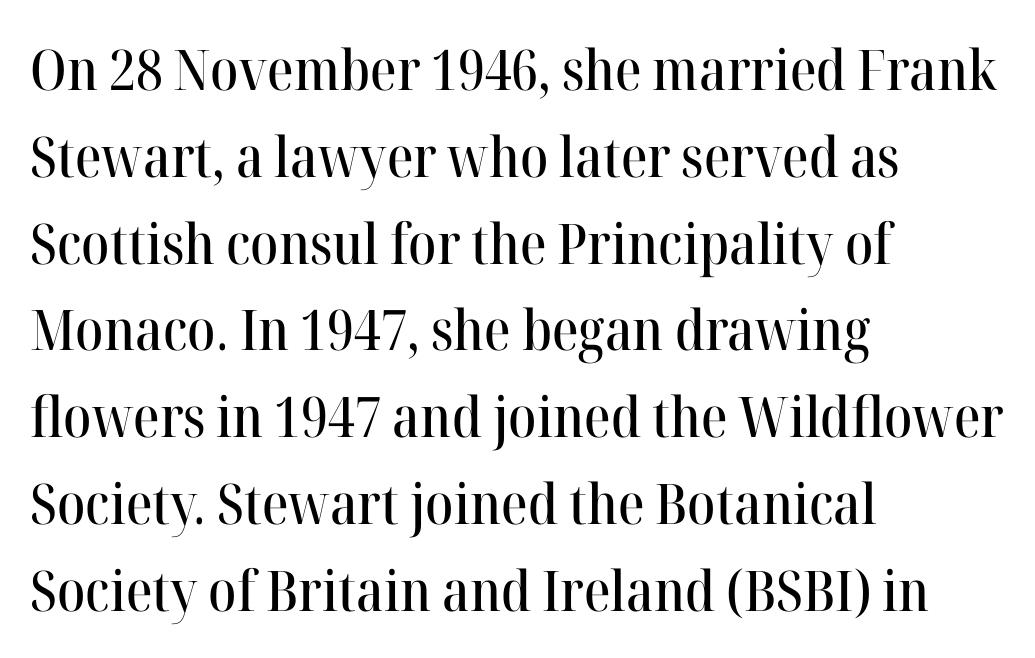
Nobody drew a line under any word here. Does the lettering tilt? It doesn't — this is upright. Looks like regular typesetting: each glyph gets only the width it needs. Each new line begins a customary step beneath the previous one. A typesetter would call this zero additional tracking.
